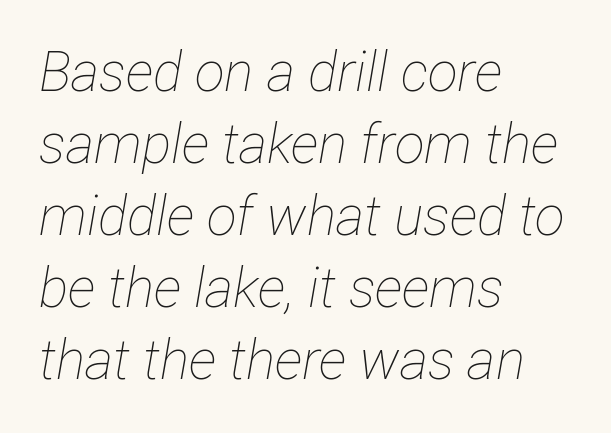
Tall strokes in this sample are angled rather than plumb. The line texture is even and compact thanks to regular tracking. Think of a printed novel: that variable character pitch is what you see here. In CSS terms this would be text-align: left. Stroke thickness stays within the range of a standard reading face or lighter.
